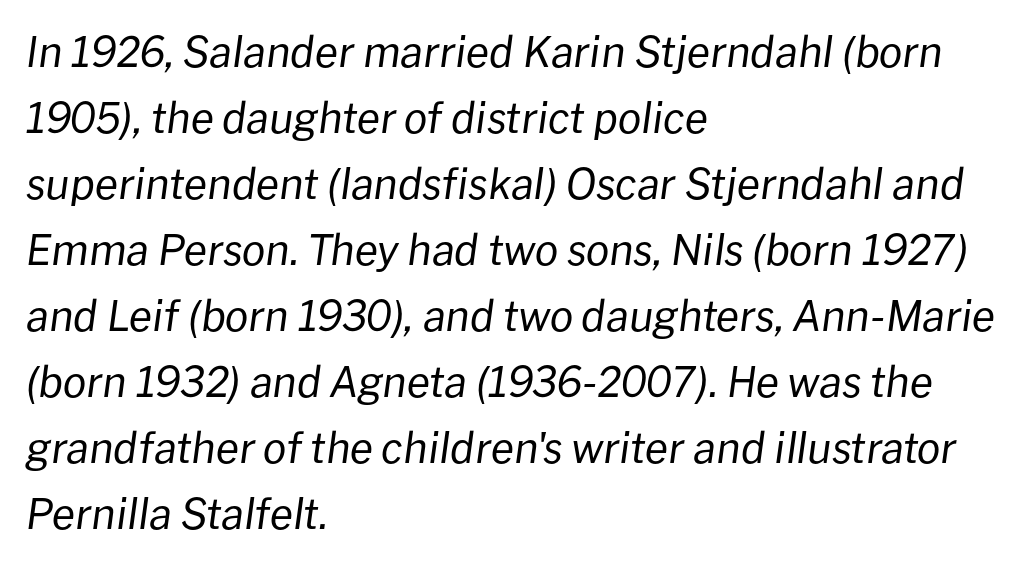
Q: Is the text bold? A: No.
Q: Is the text italic (slanted)? A: Yes, it leans right by about 8 degrees.
Q: Is the text underlined? A: No.
Q: How is the paragraph aligned? A: Left-aligned.
Q: Is the spacing between letters normal or unusually wide? A: Normal.
Q: Is the spacing between lines tight, normal or loose? A: Normal.
Q: Width (condensed, normal, or wide)? A: Normal.
Q: Stroke contrast? A: Low.
Q: x-height? A: Medium.
Q: Monospaced? A: No.
